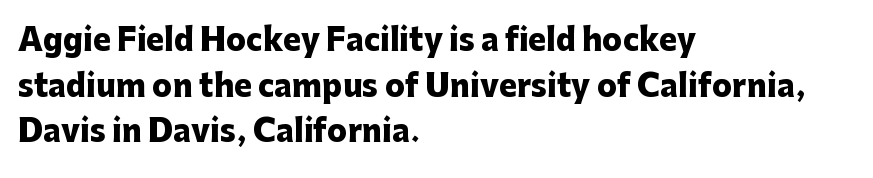
Typeset ragged right — the left edge is the straight one. Spacing between characters is what you'd get straight out of the box. Reading down the column, the eye jumps a familiar distance to each next line. Ascenders rise straight up at ninety degrees.
